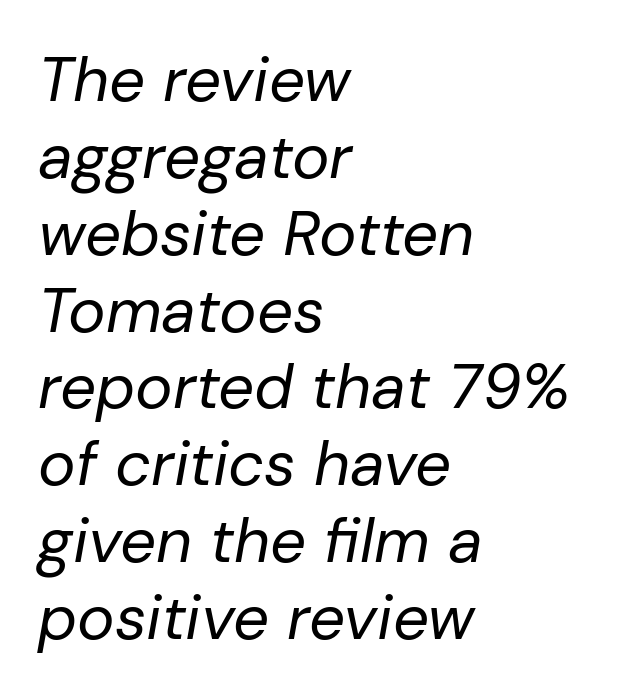
Q: Is the text bold? A: No.
Q: Is the text italic (slanted)? A: Yes, it leans right by about 10 degrees.
Q: Is the text underlined? A: No.
Q: How is the paragraph aligned? A: Left-aligned.
Q: Is the spacing between letters normal or unusually wide? A: Normal.
Q: Width (condensed, normal, or wide)? A: Normal.
Q: Stroke contrast? A: Low.
Q: x-height? A: Medium.
Q: Monospaced? A: No.
